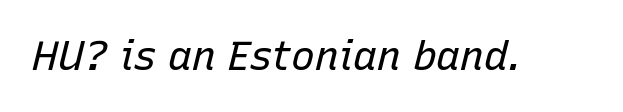
The image shows 40 px regular-weight type, italic (leaning right); set normal letter spacing, not underlined; low stroke contrast and a medium x-height.
